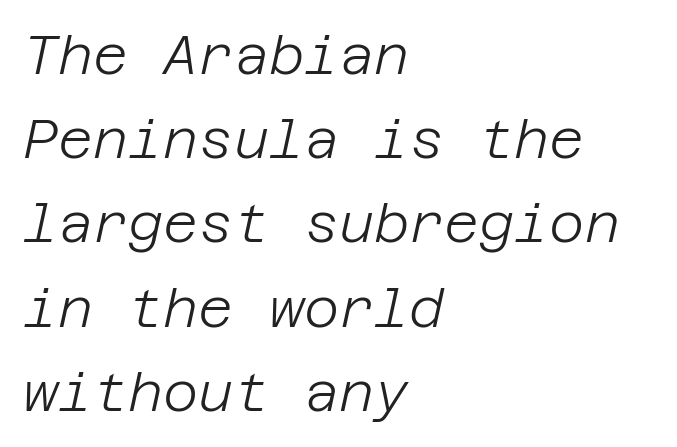
Does the leading feel generous? No, just average. No extra tracking has been applied to these lines. The text carries the slant typical of an italic or oblique font. Each line starts at the same left margin while the right side varies.
